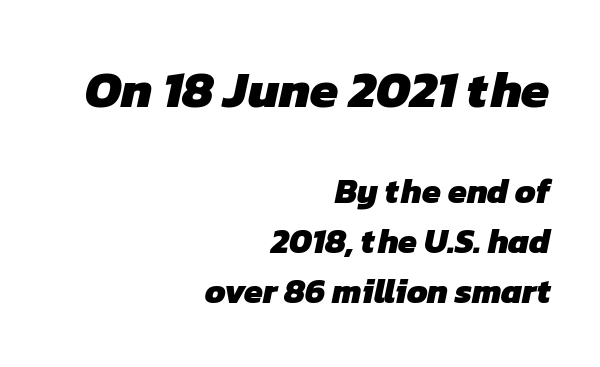
The image shows 51 px heavy sans-serif type; set right-aligned, normal line spacing (1.46x), normal letter spacing, not underlined; the first (top) block is 1.5x larger; low stroke contrast and a medium x-height.
